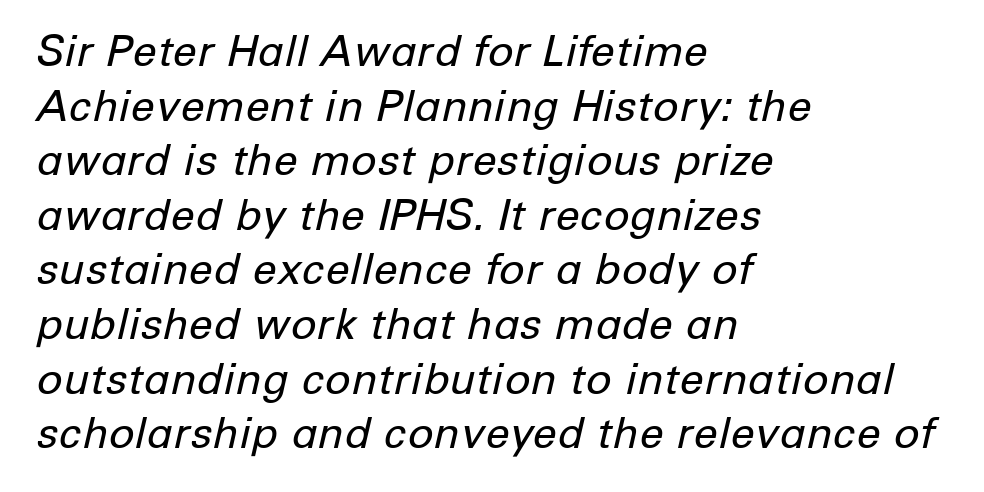
The image shows 43 px regular-weight type, italic (leaning right); set left-aligned, normal line spacing (1.27x), normal letter spacing, not underlined; low stroke contrast and a medium x-height.
